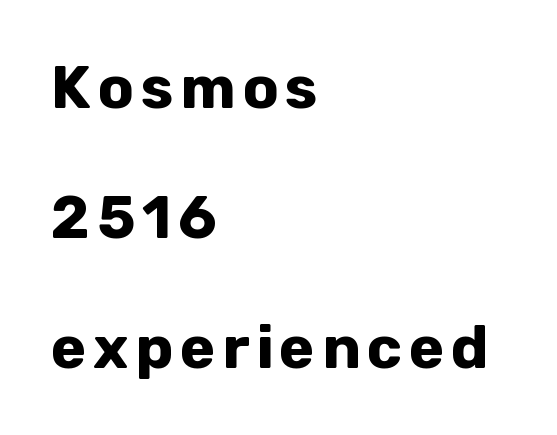
Q: Is the text bold? A: Yes.
Q: Is the text italic (slanted)? A: No, it is upright.
Q: Is the typeface a serif or a sans-serif typeface? A: Sans-serif.
Q: Is the text underlined? A: No.
Q: How is the paragraph aligned? A: Left-aligned.
Q: Is the spacing between lines tight, normal or loose? A: Loose.
Q: Width (condensed, normal, or wide)? A: Normal.
Q: Stroke contrast? A: Low.
Q: x-height? A: Medium.
Q: Monospaced? A: No.
